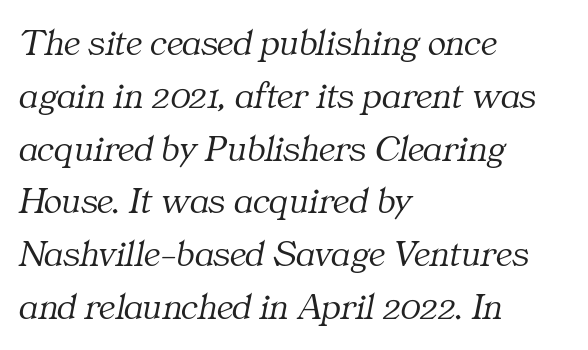
{"serif": "yes", "italic": "yes", "lean": "right", "slant_degrees": 11, "bold": "no", "weight": "light", "width": "normal", "stroke_contrast": "medium", "x_height": "medium", "monospaced": "no", "underline": "no", "align": "left", "line_spacing": "normal", "line_spacing_ratio": 1.39, "letter_spacing": "normal", "letter_spacing_em": 0.0, "glyph_px": 38}
